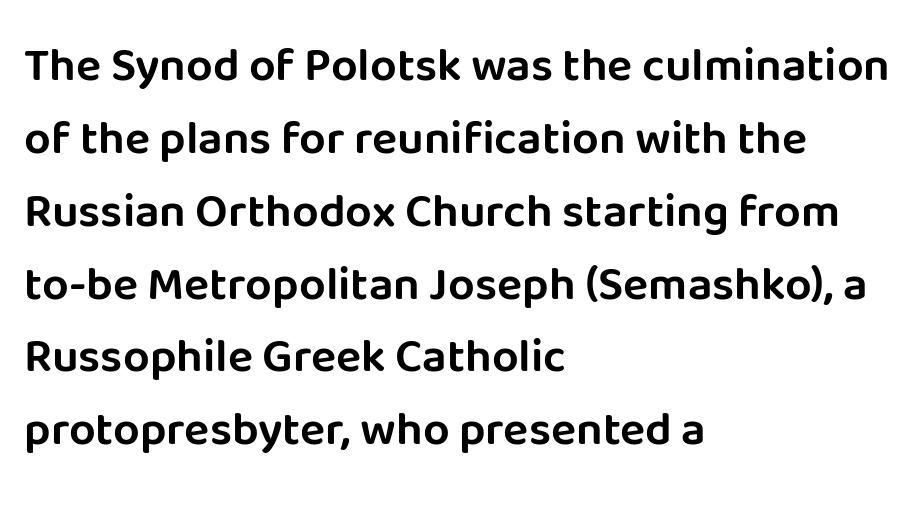
Q: Is the text italic (slanted)? A: No, it is upright.
Q: Is the typeface a serif or a sans-serif typeface? A: Sans-serif.
Q: Is the text underlined? A: No.
Q: How is the paragraph aligned? A: Left-aligned.
Q: Is the spacing between letters normal or unusually wide? A: Normal.
Q: Is the spacing between lines tight, normal or loose? A: Normal.
Q: Width (condensed, normal, or wide)? A: Normal.
Q: Stroke contrast? A: Low.
Q: x-height? A: Large.
Q: Monospaced? A: No.
